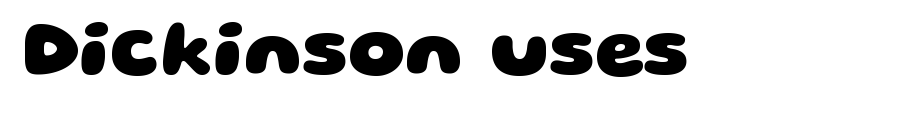
Check under the words: just untouched page. You could call the tracking neutral — neither tight nor loose. Look at the stroke-to-counter ratio: heavy, a bold. Does the type have serifs? No, each stem ends abruptly. You could not count columns in this text — the font is proportionally spaced.
